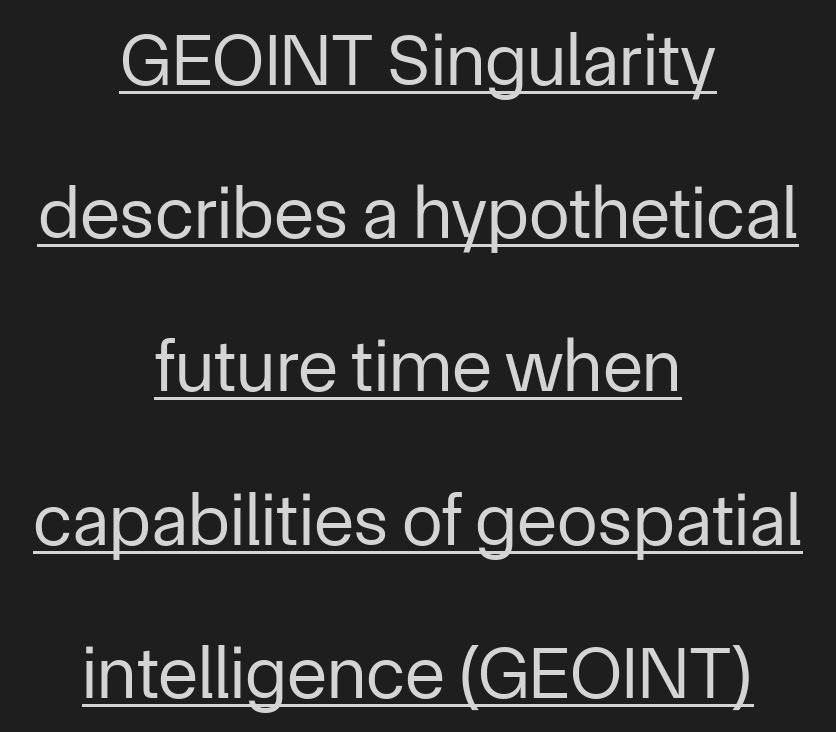
The image shows 74 px regular-weight sans-serif type, upright; set centered, loose line spacing (2.07x), normal letter spacing, underlined; low stroke contrast and a medium x-height.
